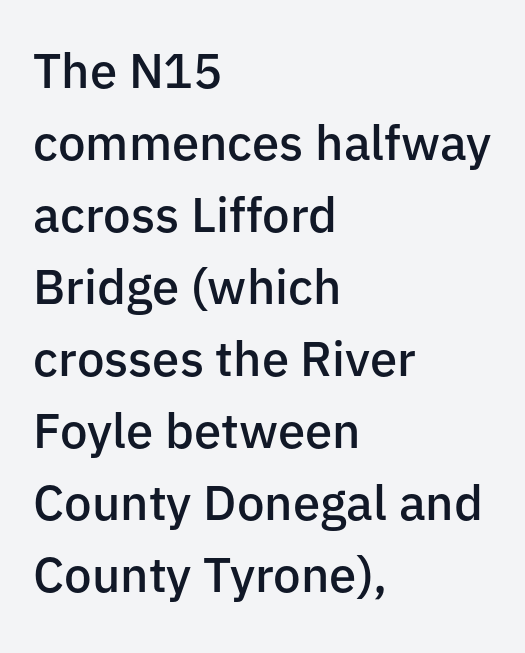
The image shows 49 px semibold sans-serif type, upright; set left-aligned, normal line spacing (1.47x), normal letter spacing, not underlined; low stroke contrast and a medium x-height.
